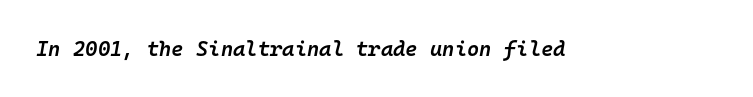
Students, note that the glyphs here touch the page at normal intervals. Descender tails drop into unmarked territory. Slant detected: the letters are inclined. Is the type bold? Partly — it's a semibold, heavier than regular but not fully bold.
